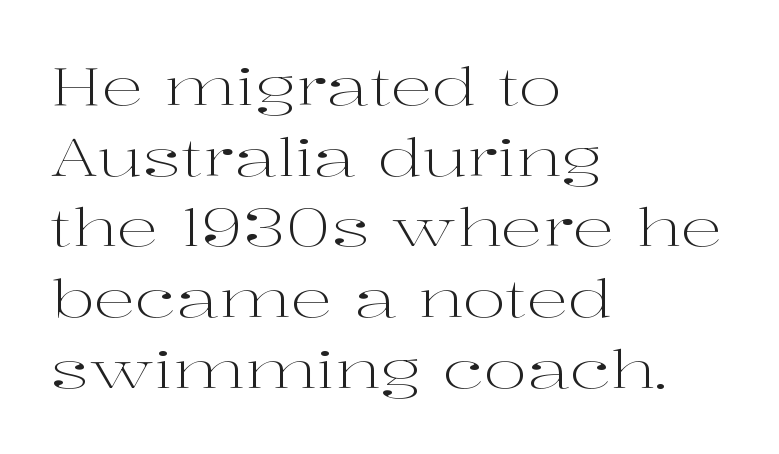
Q: Is the text bold? A: No.
Q: Is the text italic (slanted)? A: No, it is upright.
Q: Is the typeface a serif or a sans-serif typeface? A: Serif.
Q: Is the text underlined? A: No.
Q: How is the paragraph aligned? A: Left-aligned.
Q: Is the spacing between letters normal or unusually wide? A: Normal.
Q: Is the spacing between lines tight, normal or loose? A: Normal.
Q: Width (condensed, normal, or wide)? A: Wide.
Q: Stroke contrast? A: High.
Q: x-height? A: Medium.
Q: Monospaced? A: No.
